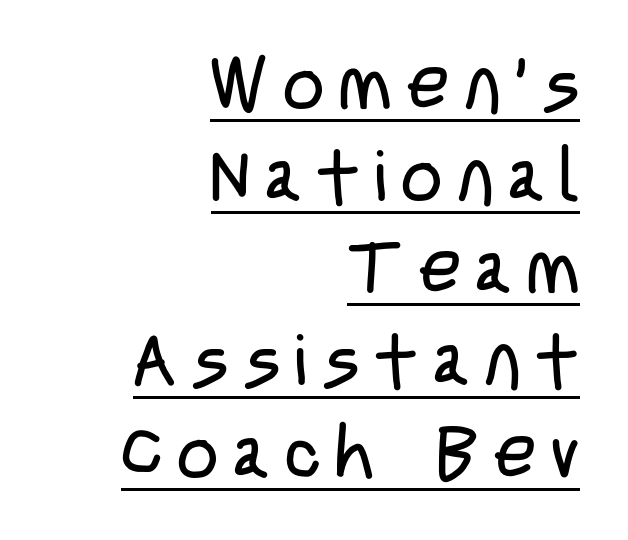
{"serif": "no", "italic": "no", "bold": "no", "weight": "regular", "width": "condensed", "stroke_contrast": "low", "x_height": "large", "monospaced": "no", "underline": "yes", "align": "right", "line_spacing": "normal", "line_spacing_ratio": 1.28, "letter_spacing": "wide", "letter_spacing_em": 0.21, "glyph_px": 72}
